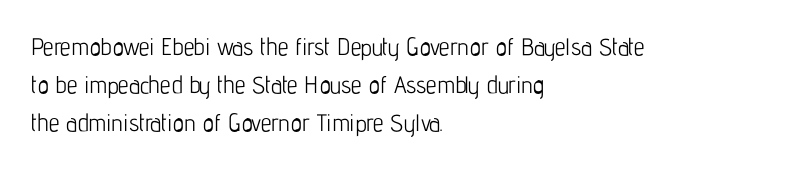
The image shows 24 px text type, upright; set left-aligned, normal line spacing (1.59x), normal letter spacing, not underlined.
